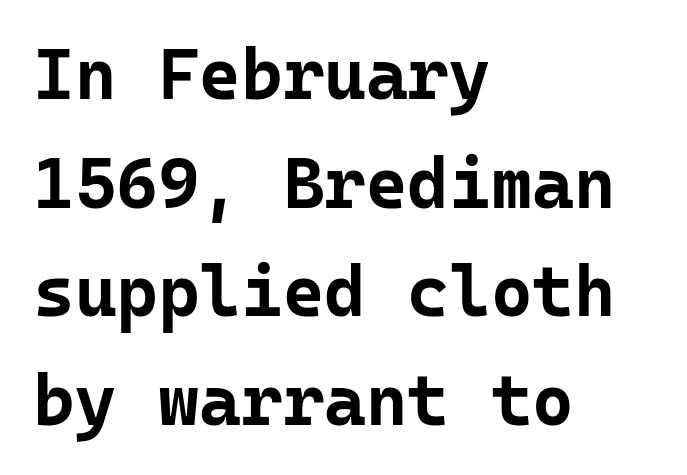
A typesetter would call this zero additional tracking. Horizontal bands of white between lines are of average thickness. This is sans-serif lettering, the kind often seen on screens and signage. These words are printed bold, with thick strokes throughout. The lettering stays uniformly vertical, giving the passage a roman look. Visually the block forms a straight wall on the left and a jagged coastline on the right.
